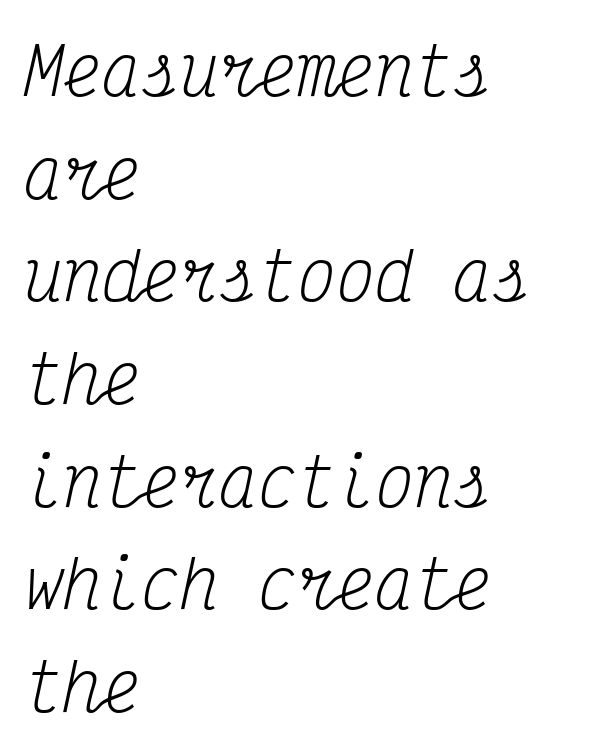
The image shows 65 px regular-weight, condensed serif type, italic (leaning right), monospaced; set left-aligned, normal line spacing (1.58x), normal letter spacing, not underlined; medium stroke contrast and a medium x-height.
